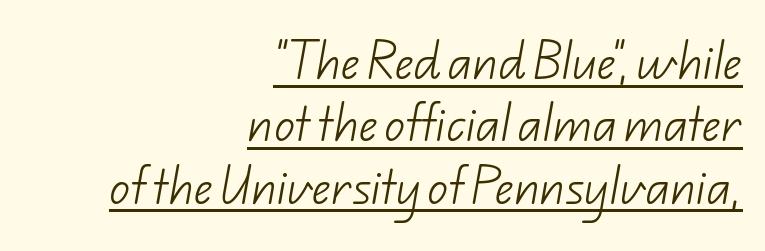
The image shows 41 px light sans-serif type; set right-aligned, normal line spacing (1.52x), normal letter spacing, underlined; low stroke contrast and a small x-height.
